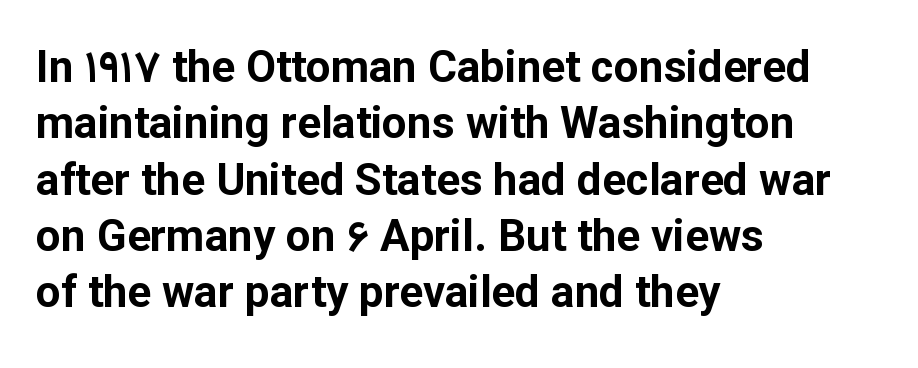
This rendering employs a face without finishing strokes, i.e., a sans-serif. Is there much room between lines? A standard amount, neither cramped nor airy. The words here are not underlined. Note the varied advance widths — an 'i' is clearly narrower than an 'm'. If you drew a line through each stem, it would be perfectly vertical.
